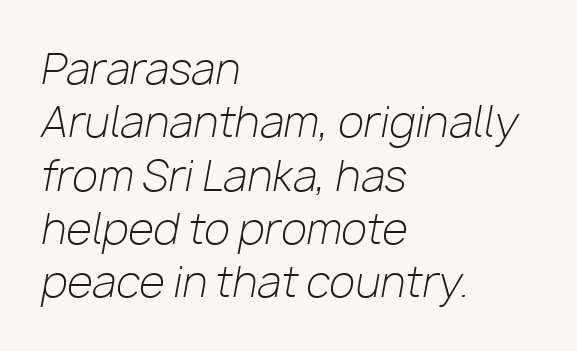
Line starts are locked; line ends wander. Check the space under the baseline: it is left empty. Unbolded letterforms with no extra heft. When letters slant like this, we call the style italic. Vertically, the passage feels balanced, rows spaced as you'd expect.
